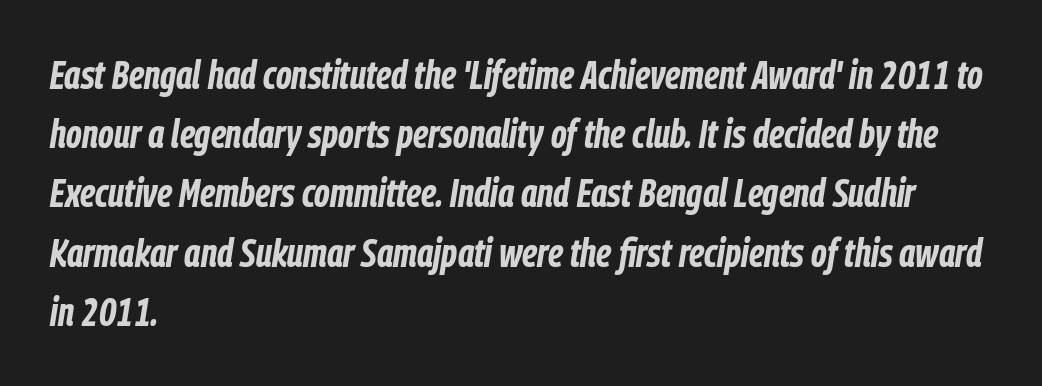
Q: Is the text bold? A: Yes.
Q: Is the text italic (slanted)? A: Yes, it leans right by about 9 degrees.
Q: Is the text underlined? A: No.
Q: How is the paragraph aligned? A: Left-aligned.
Q: Is the spacing between letters normal or unusually wide? A: Normal.
Q: Is the spacing between lines tight, normal or loose? A: Normal.
Q: Width (condensed, normal, or wide)? A: Condensed.
Q: Stroke contrast? A: Low.
Q: x-height? A: Medium.
Q: Monospaced? A: No.
